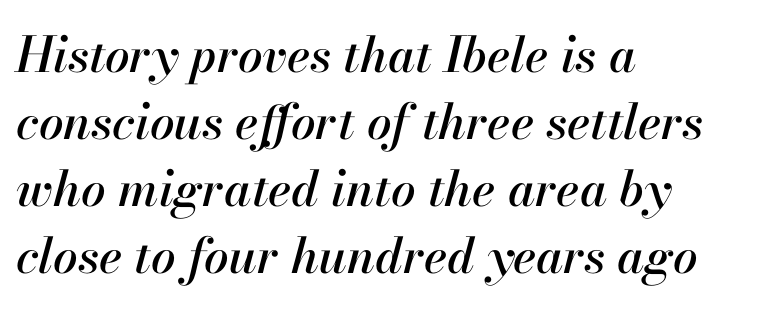
The rendering uses a moderate line-height, typical for paragraphs. Horizontal alignment here is leftward, the default for most running prose. The letters are slanted; this is an italic face. How are the letters spaced? Ordinarily, with no added tracking.
